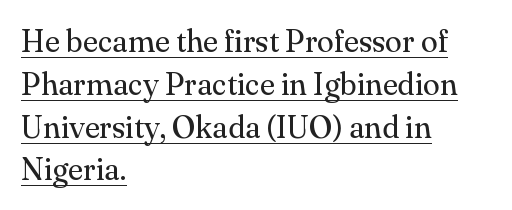
Q: Is the text bold? A: No.
Q: Is the text italic (slanted)? A: No, it is upright.
Q: Is the typeface a serif or a sans-serif typeface? A: Serif.
Q: Is the text underlined? A: Yes.
Q: How is the paragraph aligned? A: Left-aligned.
Q: Is the spacing between letters normal or unusually wide? A: Normal.
Q: Is the spacing between lines tight, normal or loose? A: Normal.
Q: Width (condensed, normal, or wide)? A: Normal.
Q: Stroke contrast? A: Medium.
Q: x-height? A: Small.
Q: Monospaced? A: No.
